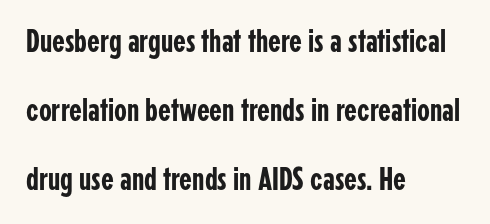
Do the characters align in a grid? No, the font is proportional. Is there any slant? The stems are plumb. The text block is weighted toward the left margin, trailing off unevenly rightward. What kind of face is this? One without serifs — a sans. The vertical gap from one line to the next is large. This rendering features lettering with no underline.
